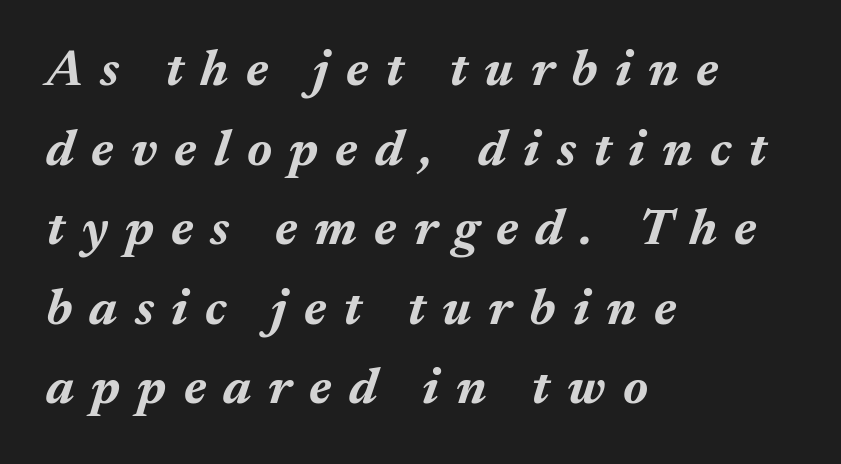
Horizontally, the lines are justified to the leading edge only. How are the letters spaced? Widely, with obvious added tracking. The string is rendered with underlining switched off. The face used here has the dense, thick strokes of a bold.
